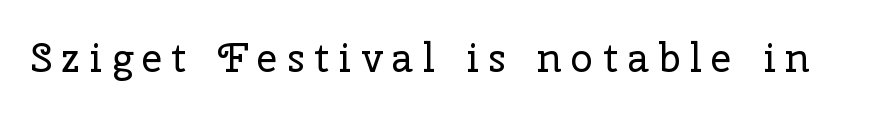
Q: Is the text bold? A: No.
Q: Is the text italic (slanted)? A: No, it is upright.
Q: Is the typeface a serif or a sans-serif typeface? A: Serif.
Q: Is the text underlined? A: No.
Q: Is the spacing between letters normal or unusually wide? A: Unusually wide.
Q: Width (condensed, normal, or wide)? A: Normal.
Q: Stroke contrast? A: Low.
Q: x-height? A: Medium.
Q: Monospaced? A: No.
